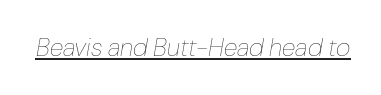
{"italic": "yes", "lean": "right", "slant_degrees": 10, "bold": "no", "underline": "yes", "letter_spacing": "normal", "letter_spacing_em": 0.0, "glyph_px": 25}
